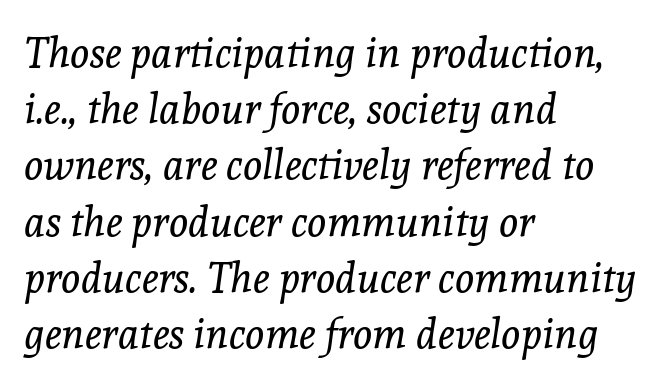
The image shows 41 px regular-weight serif type, italic (leaning right); set left-aligned, normal line spacing (1.37x), normal letter spacing, not underlined; a medium x-height.
